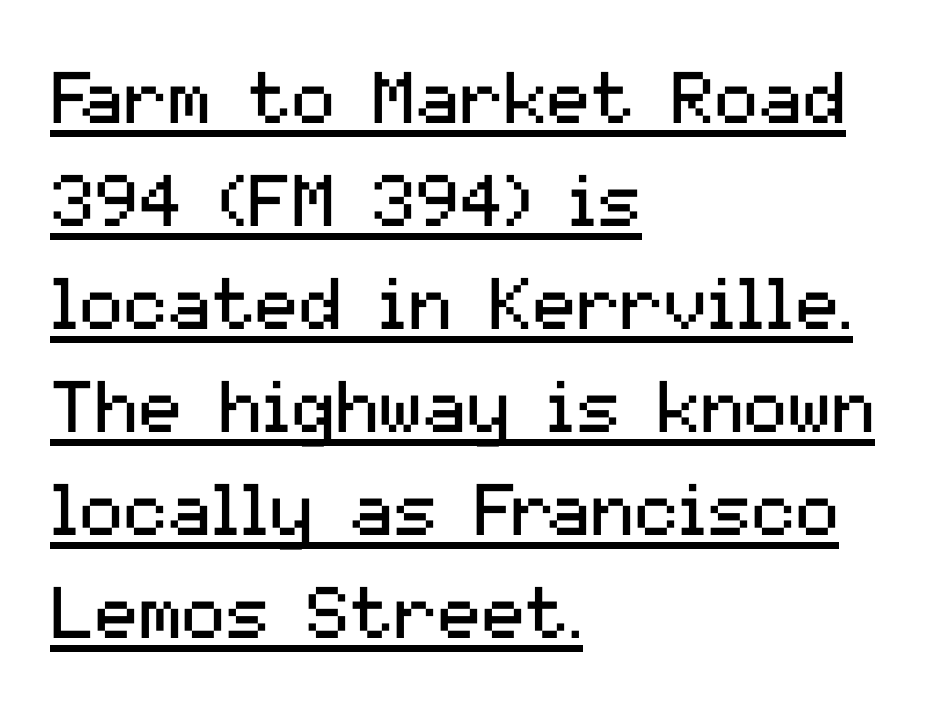
The image shows 73 px regular-weight sans-serif type, upright; set left-aligned, normal line spacing (1.41x), normal letter spacing, underlined; medium stroke contrast and a medium x-height.
